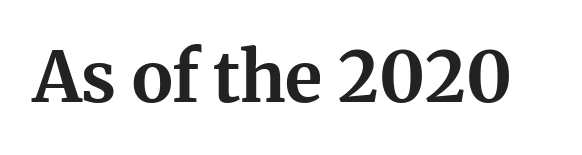
The image shows 70 px bold serif type, upright; set normal letter spacing, not underlined; medium stroke contrast and a medium x-height.
